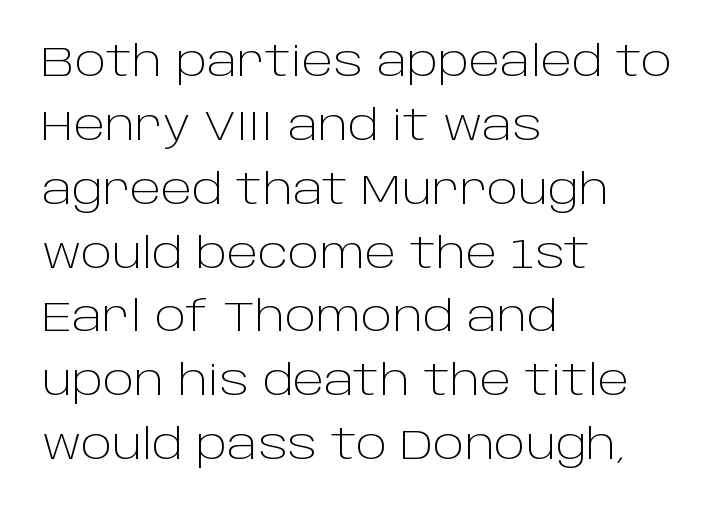
Q: Is the text bold? A: No.
Q: Is the text italic (slanted)? A: No, it is upright.
Q: Is the typeface a serif or a sans-serif typeface? A: Sans-serif.
Q: Is the text underlined? A: No.
Q: How is the paragraph aligned? A: Left-aligned.
Q: Is the spacing between letters normal or unusually wide? A: Normal.
Q: Is the spacing between lines tight, normal or loose? A: Normal.
Q: Width (condensed, normal, or wide)? A: Normal.
Q: Stroke contrast? A: Low.
Q: x-height? A: Large.
Q: Monospaced? A: No.
